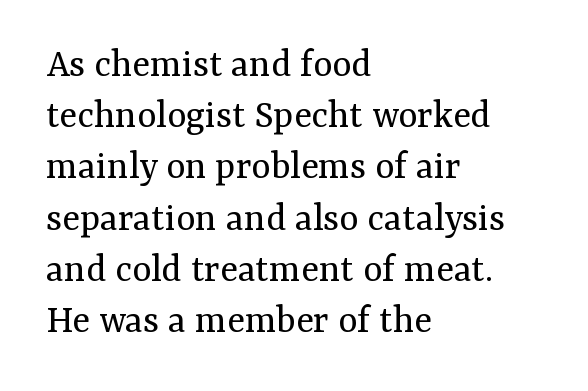
The image shows 41 px regular-weight serif type, upright; set left-aligned, normal line spacing (1.25x), normal letter spacing, not underlined; medium stroke contrast and a medium x-height.
